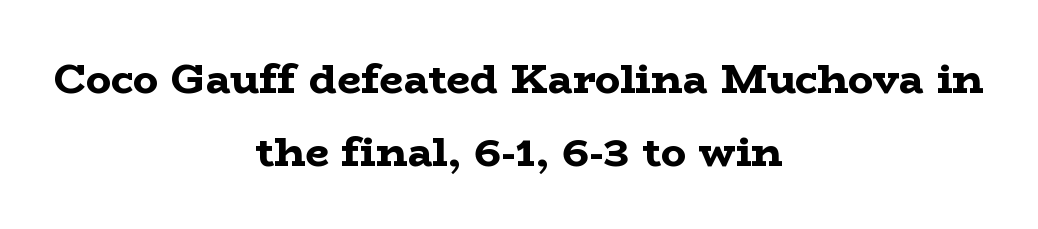
The image shows 42 px bold, wide serif type, upright; set centered, line spacing 1.73x, normal letter spacing, not underlined; low stroke contrast and a medium x-height.
